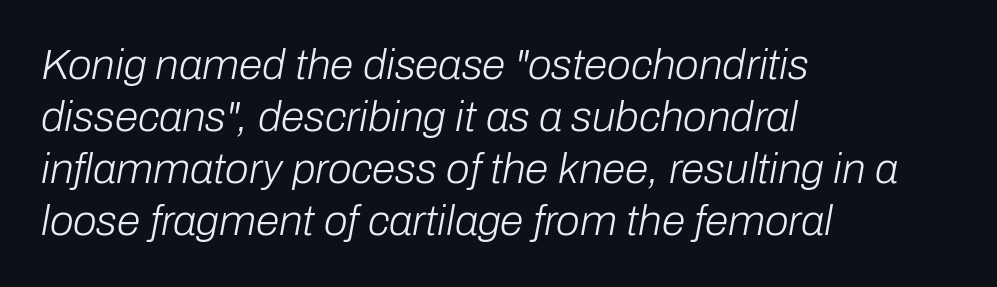
Varying glyph widths throughout — classic text-font behaviour. Bare-footed words on every line. Posture: slanted. Casual observation: everything's shoved over to the left. Unbolded letterforms with no extra heft.
